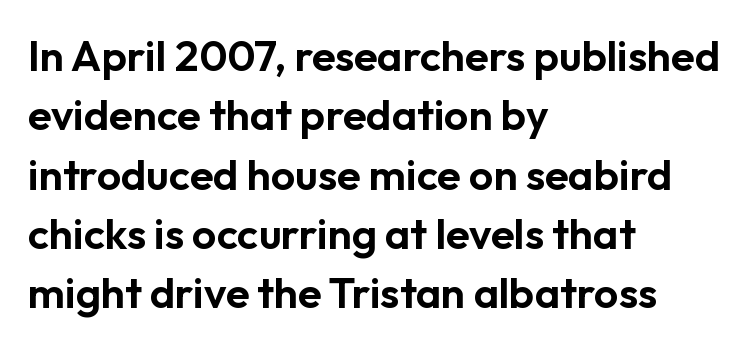
{"serif": "no", "italic": "no", "width": "normal", "stroke_contrast": "low", "x_height": "medium", "monospaced": "no", "underline": "no", "align": "left", "line_spacing": "normal", "line_spacing_ratio": 1.38, "letter_spacing": "normal", "letter_spacing_em": 0.0, "glyph_px": 43}
